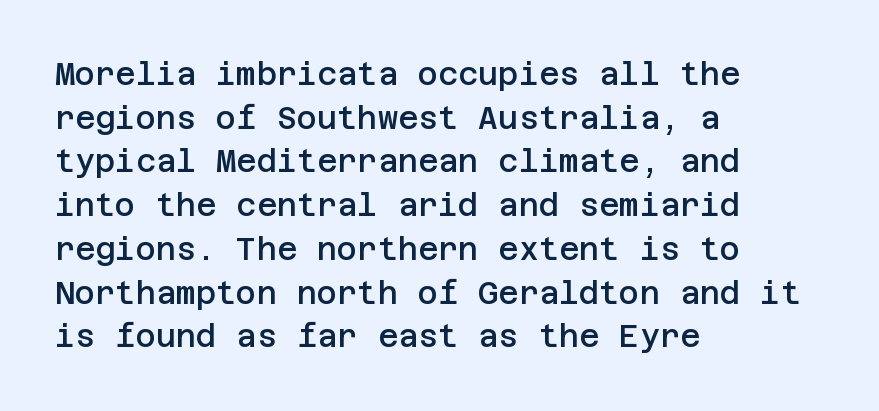
The image shows 31 px semibold sans-serif type, upright; set left-aligned, normal line spacing (1.41x), normal letter spacing, not underlined; low stroke contrast and a large x-height.
